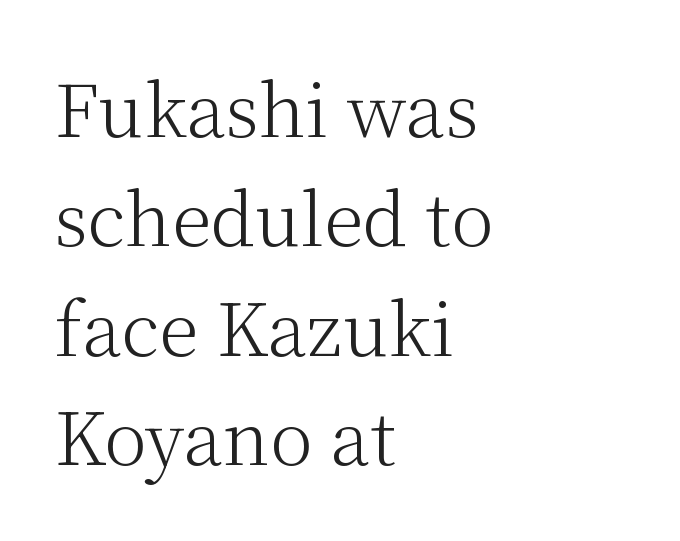
The image shows 72 px light serif type, upright; set left-aligned, normal line spacing (1.52x), normal letter spacing, not underlined; medium stroke contrast and a medium x-height.
